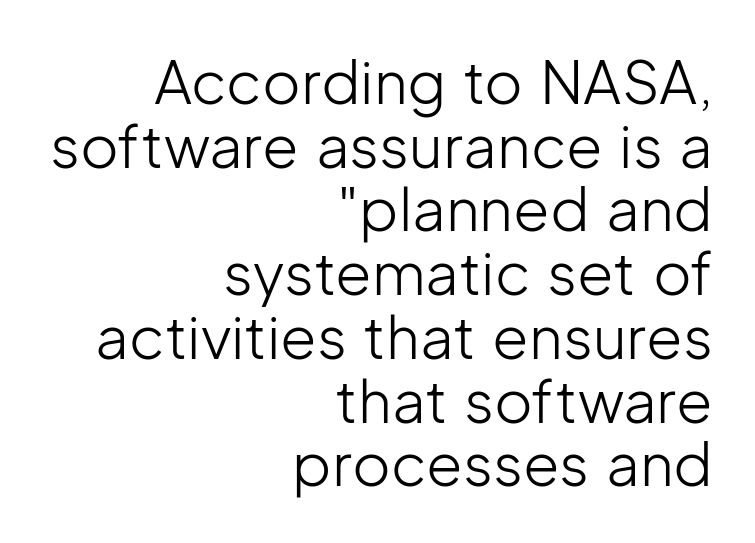
{"serif": "no", "italic": "no", "bold": "no", "weight": "light", "width": "normal", "stroke_contrast": "low", "x_height": "medium", "monospaced": "no", "underline": "no", "align": "right", "line_spacing": "tight", "line_spacing_ratio": 1.08, "letter_spacing": "normal", "letter_spacing_em": 0.0, "glyph_px": 59}
